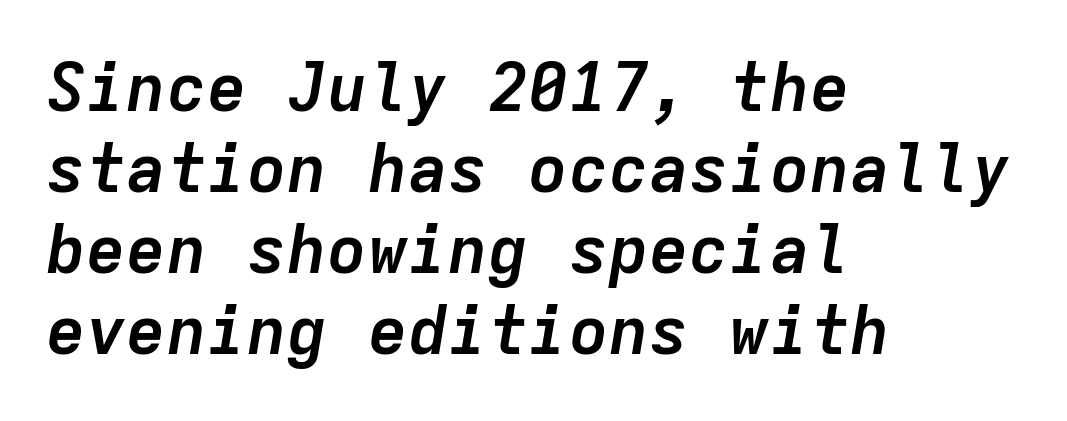
In terms of letterspacing, this is plain default setting. The paragraph has a hard left edge and a soft right edge. Any mark beneath the type? The region is blank. Heavy-handed strokes throughout: this text is bold. You could count columns in this text — the font is strictly monospaced. The glyphs look as if they've been sheared to an angle.
